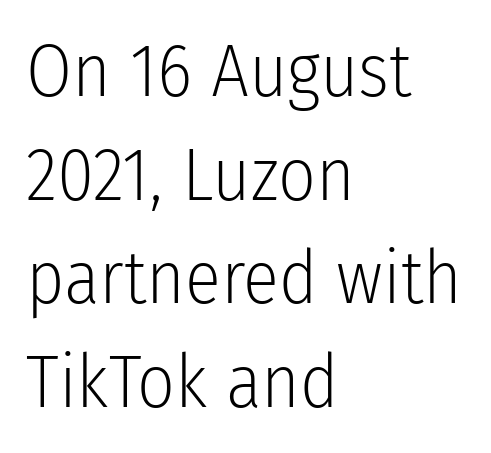
Letter spacing: default. To sum up the face: it is a sans, with no serifs. The passage shown stacks its lines at a standard gap. Underlining? Definitely not there. The typesetter chose a ragged-right arrangement here.
